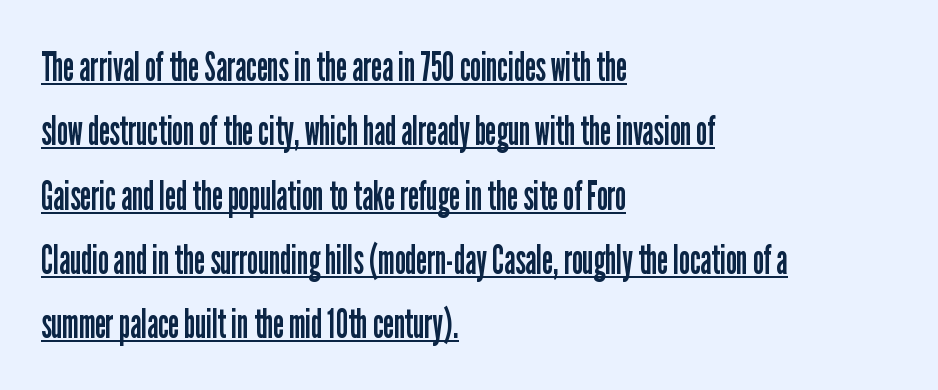
The image shows 41 px regular-weight, condensed sans-serif type, upright; set left-aligned, normal line spacing (1.57x), normal letter spacing, underlined; low stroke contrast and a medium x-height.
